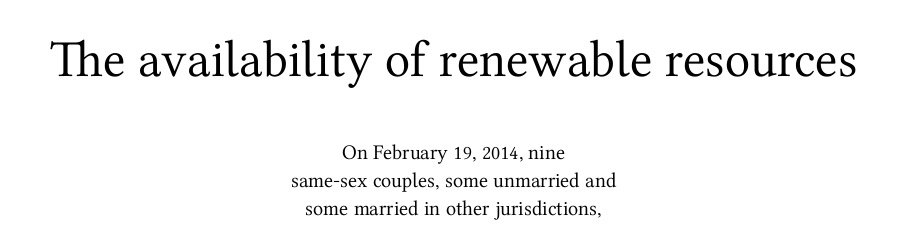
{"serif": "yes", "italic": "no", "bold": "no", "weight": "regular", "width": "normal", "stroke_contrast": "medium", "x_height": "medium", "monospaced": "no", "underline": "no", "align": "center", "line_spacing": "normal", "line_spacing_ratio": 1.33, "letter_spacing": "normal", "letter_spacing_em": 0.0, "larger_block": "first", "size_ratio": 2.48, "glyph_px": 52}
